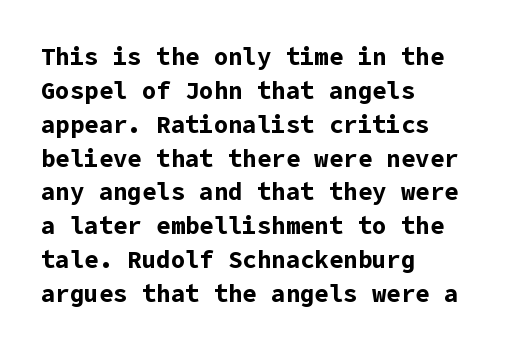
Check under the words: just untouched page. The lettering stays uniformly vertical, giving the passage a roman look. Does the weight exceed regular? Yes, all the way to bold. Leading: standard.
